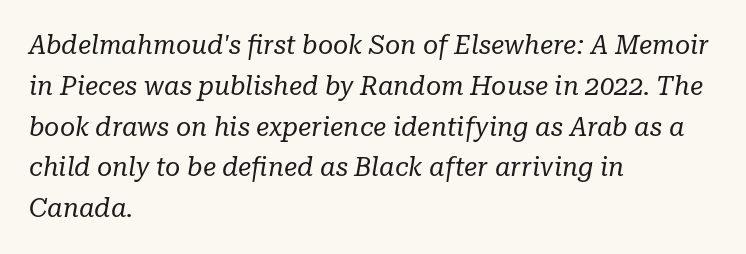
Evenly set lines give the paragraph a standard silhouette. Only glyphs here, with clear space below each row. How are the letters spaced? Ordinarily, with no added tracking. Weight class: somewhere from thin through regular. The typography opts for an oblique posture over an upright one. Where is the straight margin? On the left.
